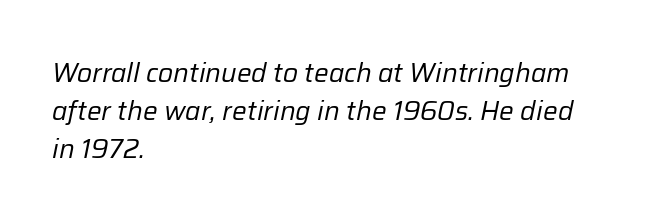
{"italic": "yes", "lean": "right", "slant_degrees": 12, "bold": "no", "underline": "no", "align": "left", "line_spacing": "normal", "line_spacing_ratio": 1.46, "letter_spacing": "normal", "letter_spacing_em": 0.0, "glyph_px": 26}
